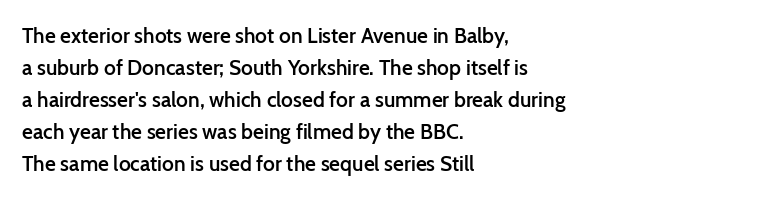
Q: Is the text bold? A: Semi-bold.
Q: Is the text italic (slanted)? A: No, it is upright.
Q: Is the text underlined? A: No.
Q: How is the paragraph aligned? A: Left-aligned.
Q: Is the spacing between letters normal or unusually wide? A: Normal.
Q: Is the spacing between lines tight, normal or loose? A: Normal.
